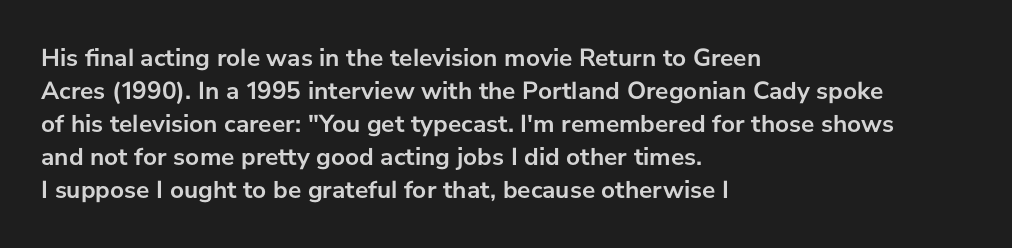
{"italic": "no", "bold": "yes", "underline": "no", "align": "left", "line_spacing": "normal", "line_spacing_ratio": 1.32, "letter_spacing": "normal", "letter_spacing_em": 0.0, "glyph_px": 25}
